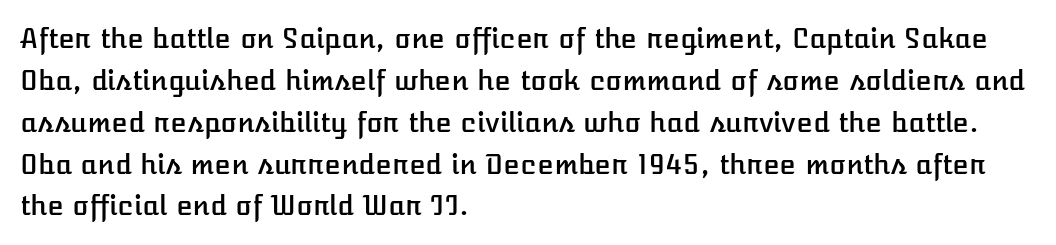
Decoration check: the copy has no underline. You can tell it's not italic because the verticals are truly vertical. Is the letter spacing exaggerated? No — it looks like the ordinary default. A classic flush-left, rag-right setting is used for this passage. Baseline-to-baseline distance is the conventional proportion of letter height.
